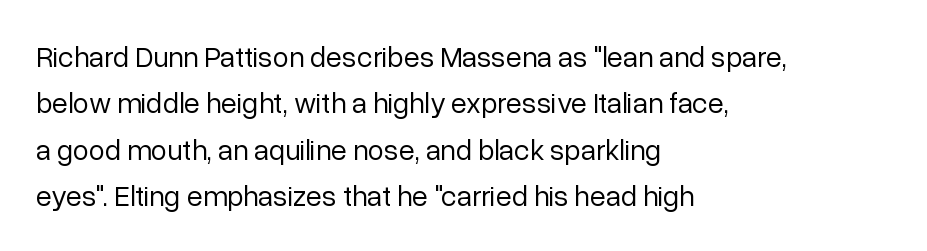
{"serif": "no", "italic": "no", "bold": "no", "weight": "regular", "width": "normal", "stroke_contrast": "low", "x_height": "medium", "monospaced": "no", "underline": "no", "align": "left", "line_spacing": "normal", "line_spacing_ratio": 1.6, "letter_spacing": "normal", "letter_spacing_em": 0.0, "glyph_px": 29}
